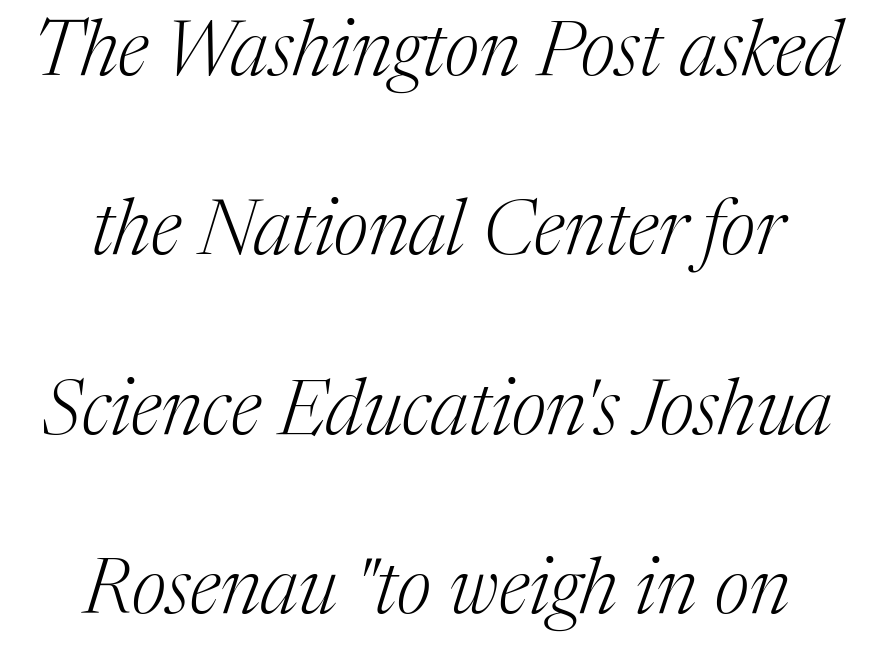
Q: Is the text bold? A: No.
Q: Is the text italic (slanted)? A: Yes, it leans right by about 17 degrees.
Q: Is the typeface a serif or a sans-serif typeface? A: Serif.
Q: Is the text underlined? A: No.
Q: How is the paragraph aligned? A: Centered.
Q: Is the spacing between letters normal or unusually wide? A: Normal.
Q: Is the spacing between lines tight, normal or loose? A: Loose.
Q: Width (condensed, normal, or wide)? A: Normal.
Q: Stroke contrast? A: Medium.
Q: x-height? A: Medium.
Q: Monospaced? A: No.
